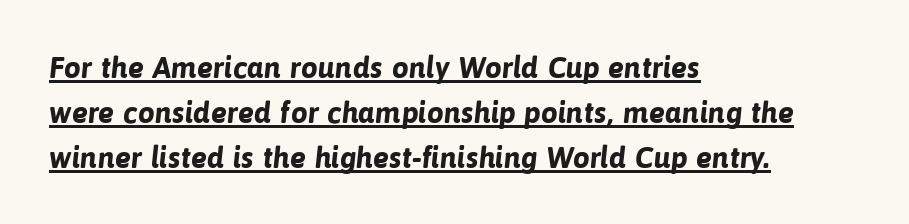
Q: Is the text bold? A: Yes.
Q: Is the typeface a serif or a sans-serif typeface? A: Sans-serif.
Q: Is the text underlined? A: Yes.
Q: How is the paragraph aligned? A: Left-aligned.
Q: Is the spacing between letters normal or unusually wide? A: Normal.
Q: Is the spacing between lines tight, normal or loose? A: Normal.
Q: Width (condensed, normal, or wide)? A: Normal.
Q: Stroke contrast? A: Low.
Q: x-height? A: Medium.
Q: Monospaced? A: No.
